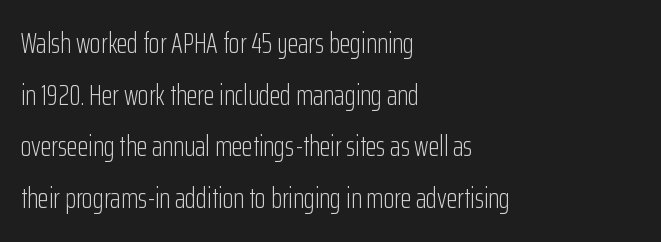
Each word holds together tightly as a unit, with standard inter-letter gaps. The cut favours lightness, reaching ordinary text weight at its darkest. No word sits above an underline. Observe the absence of serifs on each vertical stroke in this sample.
